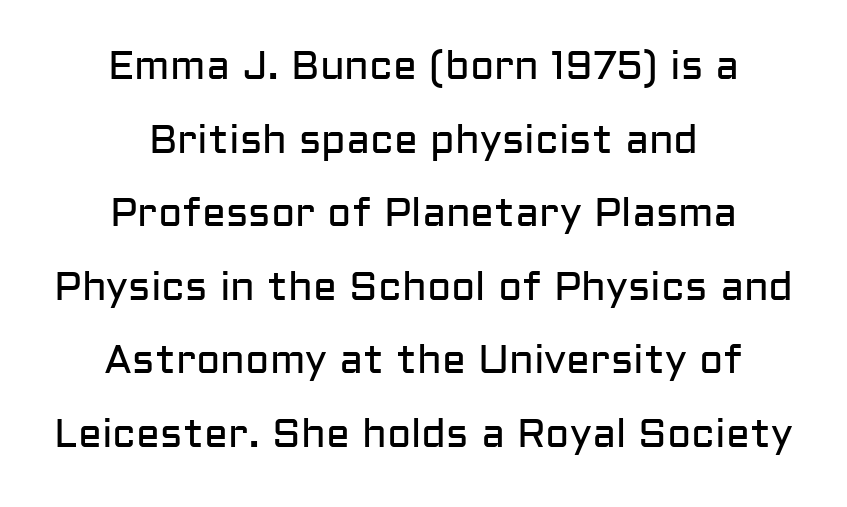
The image shows 40 px regular-weight sans-serif type, upright; set centered, line spacing 1.84x, normal letter spacing, not underlined; low stroke contrast and a medium x-height.
